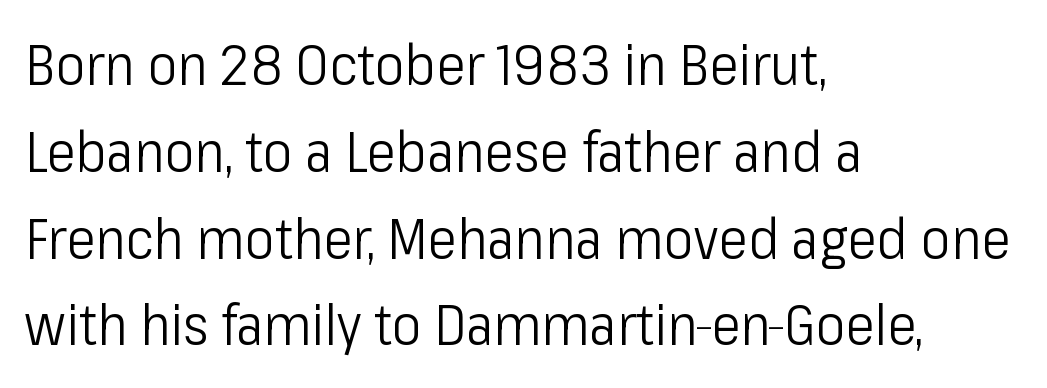
This sample keeps an unexceptional amount of space between lines. The gaps between neighbouring characters are ordinary and unremarkable. This sample uses an upright cut, with every glyph sitting square on the baseline. The area under the type is left untouched. In CSS terms this would be text-align: left.
